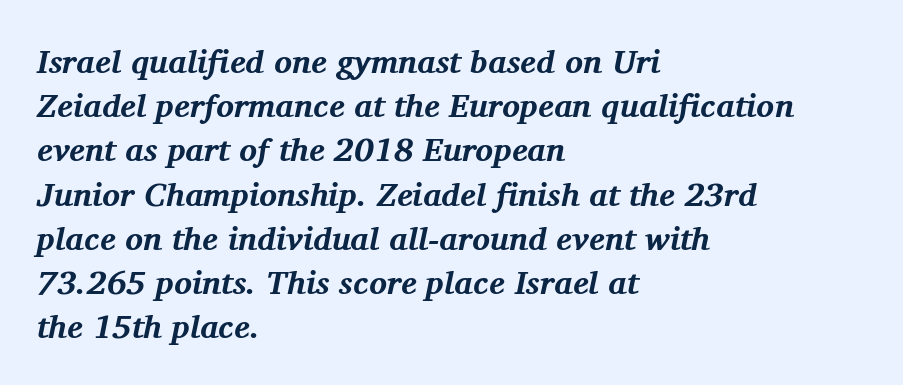
The image shows 33 px bold serif type, italic (leaning right); set left-aligned, normal line spacing (1.34x), normal letter spacing, not underlined; medium stroke contrast and a medium x-height.
